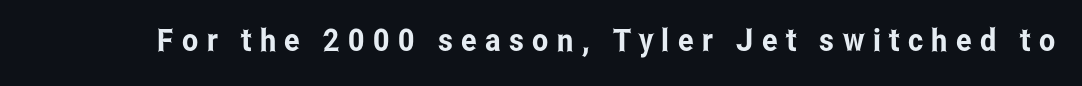
Q: Is the text italic (slanted)? A: No, it is upright.
Q: Is the typeface a serif or a sans-serif typeface? A: Sans-serif.
Q: Is the text underlined? A: No.
Q: Is the spacing between letters normal or unusually wide? A: Unusually wide.
Q: Width (condensed, normal, or wide)? A: Condensed.
Q: Stroke contrast? A: Low.
Q: x-height? A: Medium.
Q: Monospaced? A: No.
